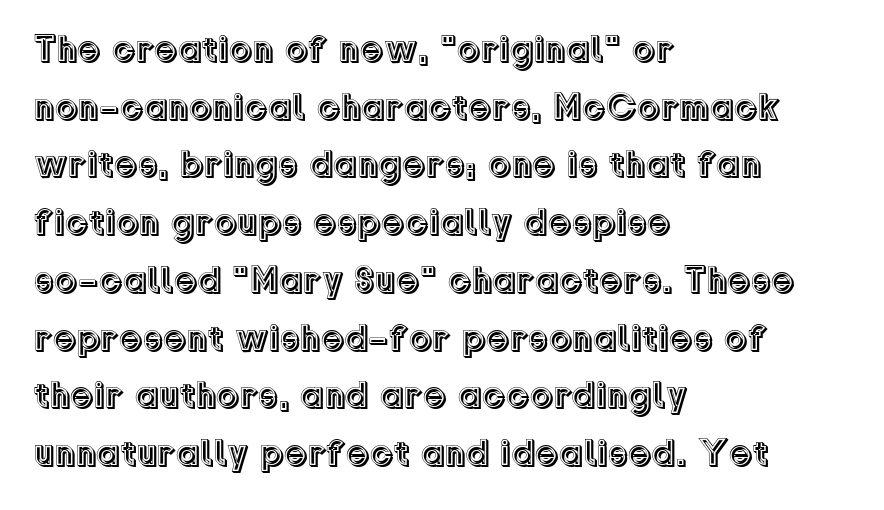
{"italic": "no", "width": "normal", "x_height": "medium", "monospaced": "no", "underline": "no", "align": "left", "line_spacing": "normal", "line_spacing_ratio": 1.56, "letter_spacing": "normal", "letter_spacing_em": 0.0, "glyph_px": 37}
